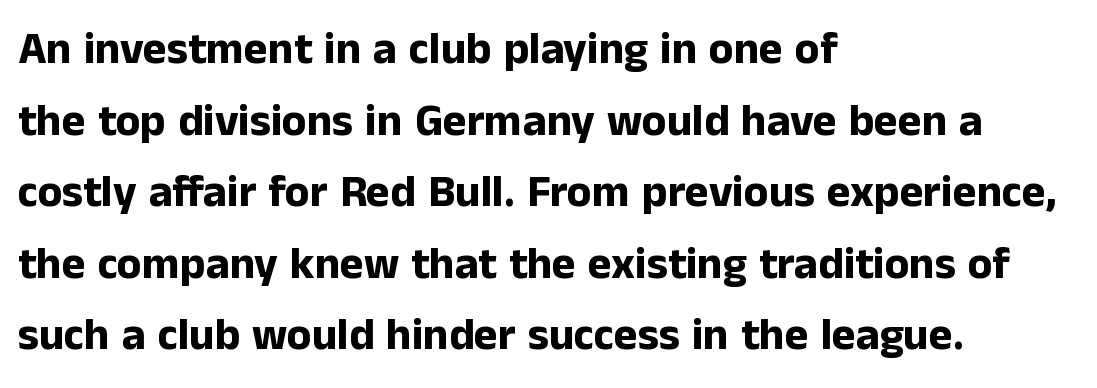
{"serif": "no", "italic": "no", "bold": "yes", "weight": "bold", "width": "normal", "stroke_contrast": "low", "x_height": "medium", "monospaced": "no", "underline": "no", "align": "left", "line_spacing": "normal", "line_spacing_ratio": 1.59, "letter_spacing": "normal", "letter_spacing_em": 0.0, "glyph_px": 45}
